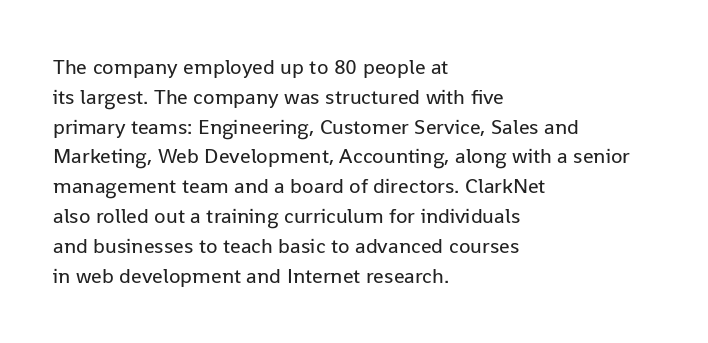
Quick note: interline space is typical. Nothing unusual about the tracking: characters are spaced as the font intends. Unmarked baselines from the first word to the last. No italicization has been applied; the sample stays upright.
